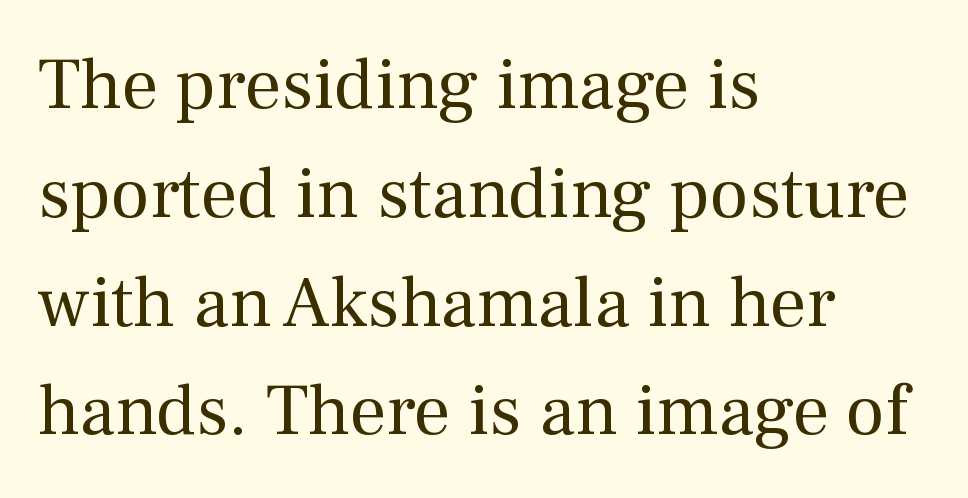
The image shows 73 px regular-weight serif type, upright; set left-aligned, normal line spacing (1.49x), normal letter spacing, not underlined; medium stroke contrast and a medium x-height.
